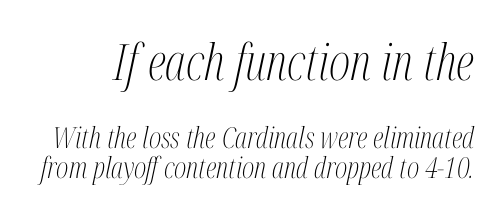
The image shows 50 px light, condensed serif type, italic (leaning right); set tight line spacing (1.02x), normal letter spacing, not underlined; the first (top) block is 1.72x larger; medium stroke contrast and a medium x-height.
